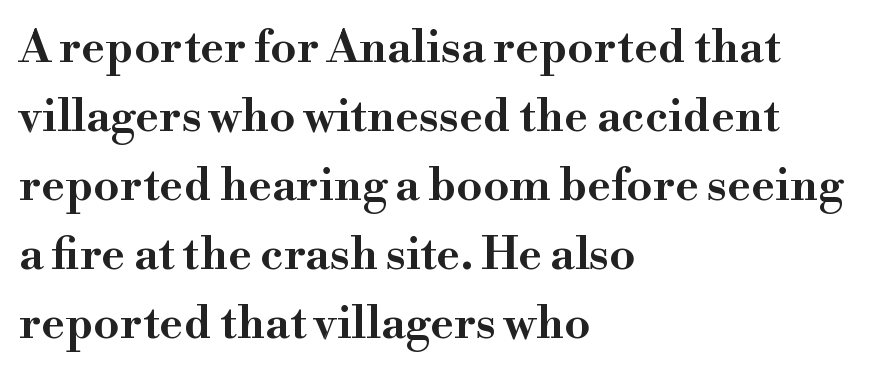
The image shows 46 px wide serif type, upright; set left-aligned, normal line spacing (1.5x), normal letter spacing, not underlined; high stroke contrast and a small x-height.
